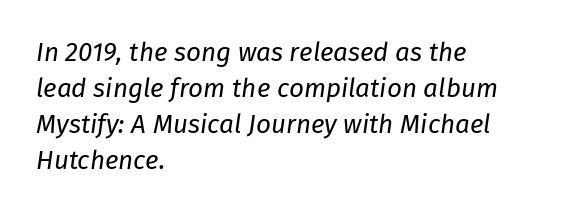
Horizontal alignment here is leftward, the default for most running prose. The characters are drawn with everyday or finer stroke widths. Has an underline been added? It has not. Quick note: interline space is typical. You could call the tracking neutral — neither tight nor loose.
